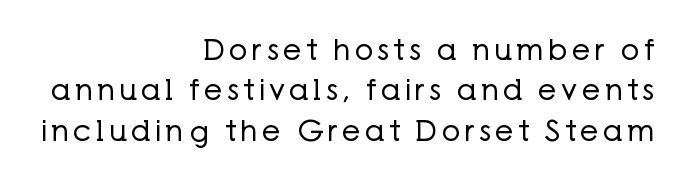
Q: Is the text bold? A: No.
Q: Is the text italic (slanted)? A: No, it is upright.
Q: Is the typeface a serif or a sans-serif typeface? A: Sans-serif.
Q: Is the text underlined? A: No.
Q: How is the paragraph aligned? A: Right-aligned.
Q: Is the spacing between lines tight, normal or loose? A: Normal.
Q: Width (condensed, normal, or wide)? A: Normal.
Q: Stroke contrast? A: Low.
Q: x-height? A: Medium.
Q: Monospaced? A: No.
